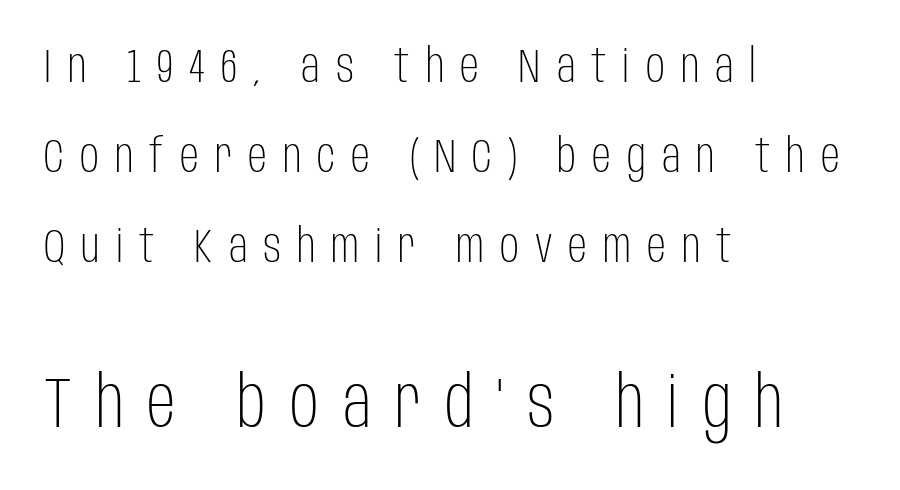
{"serif": "no", "italic": "no", "bold": "no", "weight": "light", "width": "condensed", "stroke_contrast": "low", "x_height": "large", "monospaced": "no", "underline": "no", "align": "left", "line_spacing": "loose", "line_spacing_ratio": 1.91, "letter_spacing": "wide", "letter_spacing_em": 0.34, "larger_block": "second", "size_ratio": 1.51, "glyph_px": 71}
